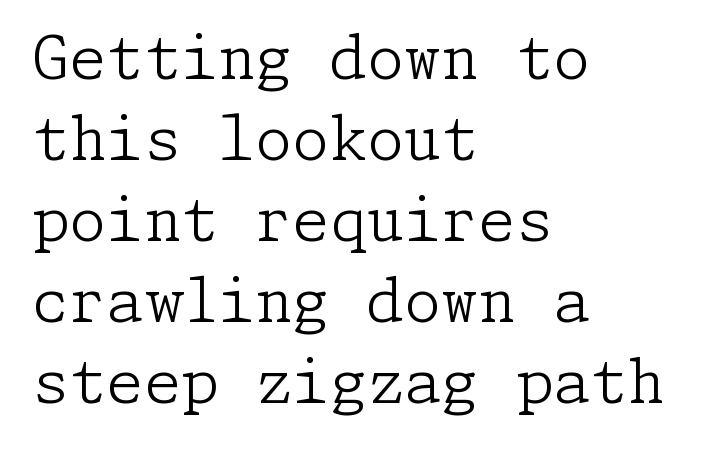
The axis of the letterforms is exactly vertical. How would I describe the line gaps? Plain and ordinary. The rendering shows small feet on the letterforms — a serif design. Here the glyphs are tracked normally, forming tight word shapes.
